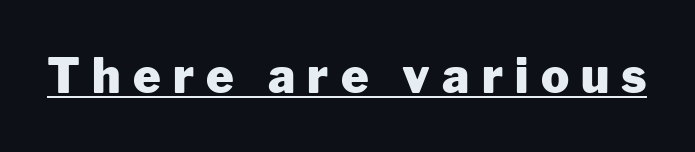
The image shows 47 px heavy sans-serif type, upright; set unusually wide letter spacing (+0.26 em), underlined; low stroke contrast and a medium x-height.
